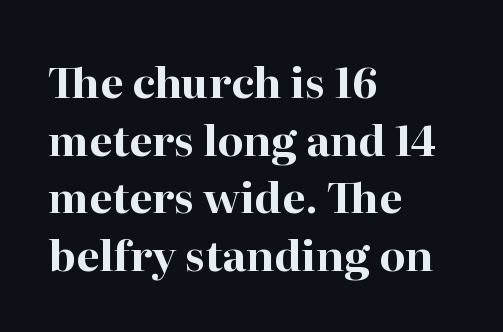
{"serif": "yes", "italic": "no", "bold": "yes", "weight": "bold", "width": "normal", "stroke_contrast": "high", "x_height": "medium", "monospaced": "no", "underline": "no", "align": "left", "line_spacing": "normal", "line_spacing_ratio": 1.37, "letter_spacing": "normal", "letter_spacing_em": 0.0, "glyph_px": 42}
